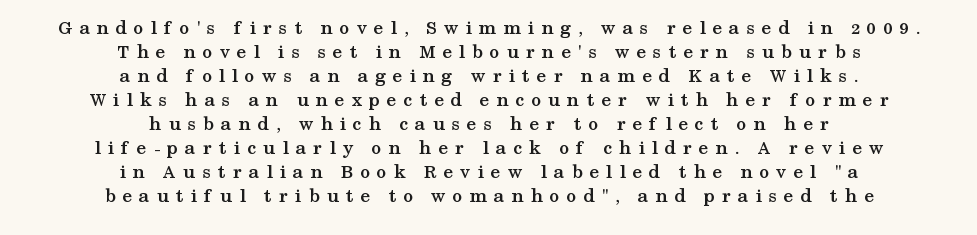
{"italic": "no", "bold": "yes", "underline": "no", "align": "center", "line_spacing_ratio": 1.2, "letter_spacing": "wide", "letter_spacing_em": 0.34, "glyph_px": 20}
